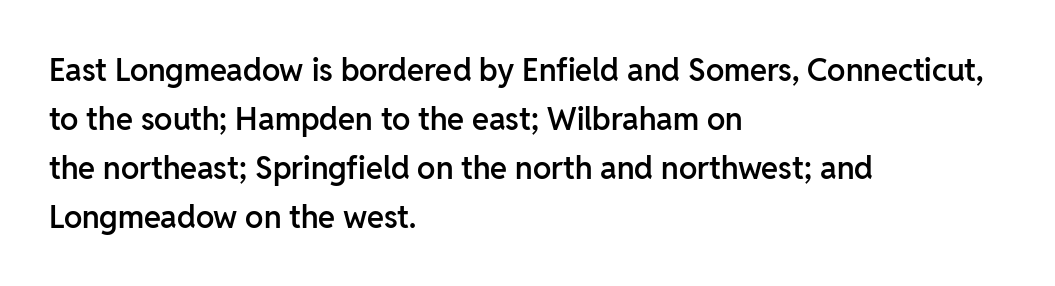
Does the lettering tilt? It doesn't — this is upright. Baseline-to-baseline distance is the conventional proportion of letter height. Beneath every word, the page is bare. The letters advance in unequal steps, a hallmark of proportional type. How heavy is the stroke? Medium-heavy — a semibold, shy of bold.
